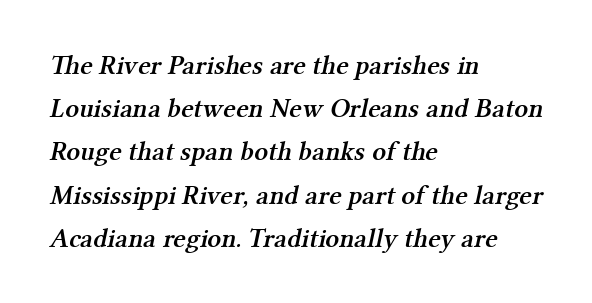
{"bold": "semi", "underline": "no", "align": "left", "line_spacing": "normal", "line_spacing_ratio": 1.6, "letter_spacing": "normal", "letter_spacing_em": 0.0, "glyph_px": 27}
